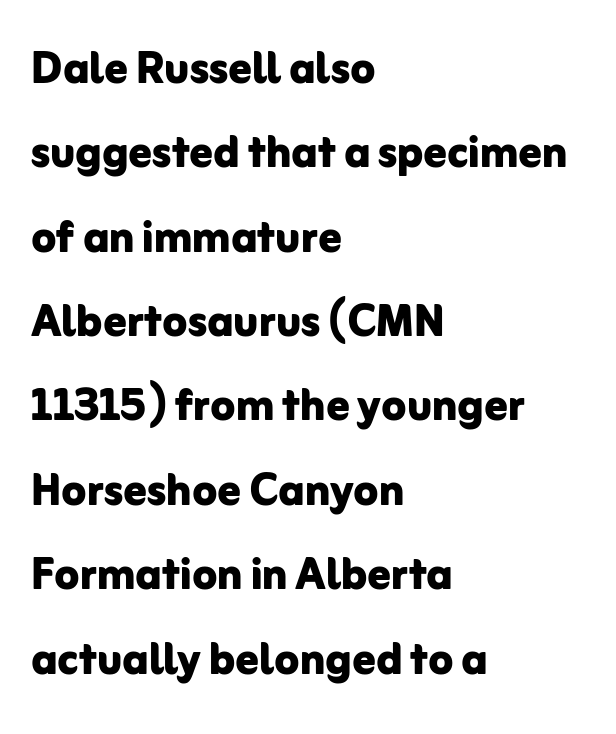
The image shows 57 px bold sans-serif type, upright; set left-aligned, normal line spacing (1.48x), normal letter spacing, not underlined; low stroke contrast and a medium x-height.
